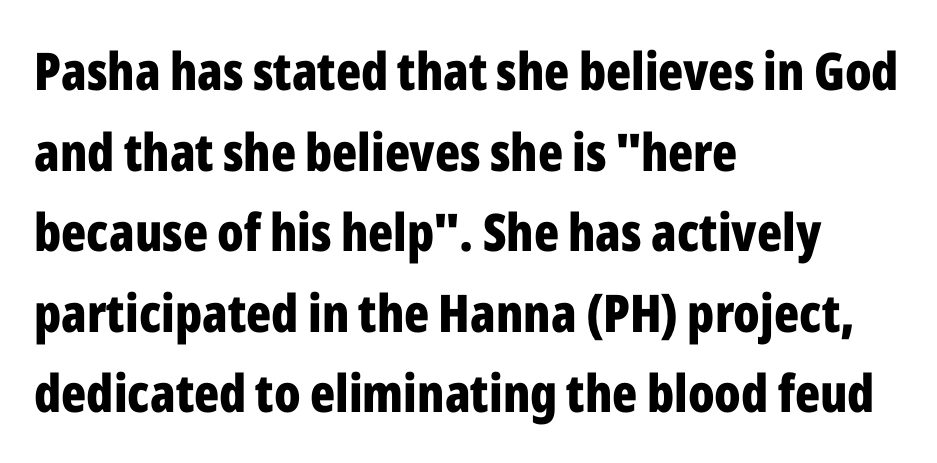
The image shows 52 px bold, condensed sans-serif type, upright; set left-aligned, normal line spacing (1.55x), normal letter spacing, not underlined; low stroke contrast and a medium x-height.
